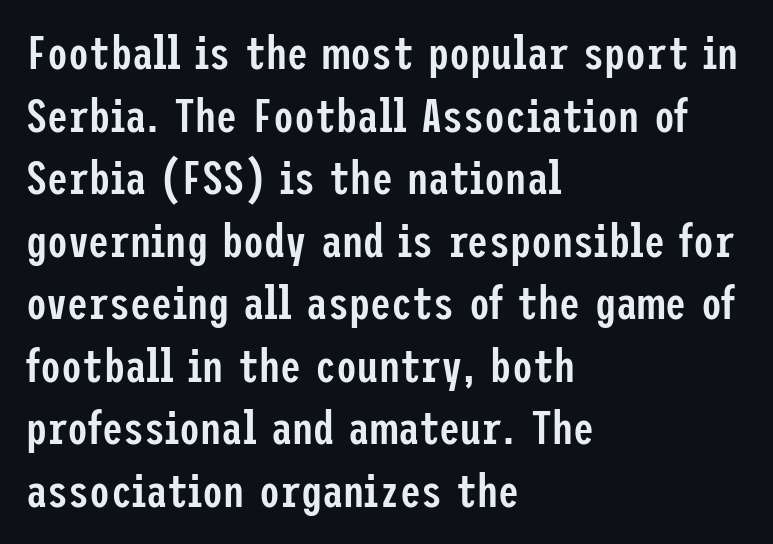
Q: Is the text bold? A: Semi-bold.
Q: Is the text italic (slanted)? A: No, it is upright.
Q: Is the typeface a serif or a sans-serif typeface? A: Sans-serif.
Q: Is the text underlined? A: No.
Q: How is the paragraph aligned? A: Left-aligned.
Q: Is the spacing between letters normal or unusually wide? A: Normal.
Q: Is the spacing between lines tight, normal or loose? A: Normal.
Q: Width (condensed, normal, or wide)? A: Condensed.
Q: Stroke contrast? A: Low.
Q: x-height? A: Medium.
